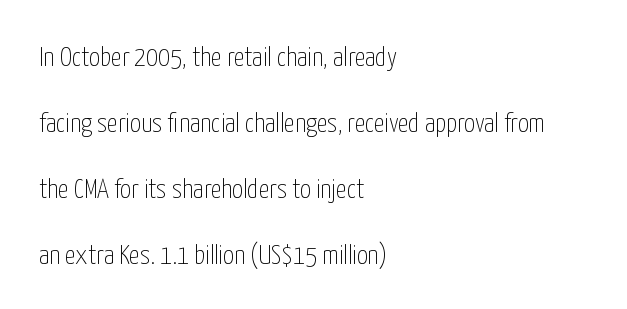
The image shows 27 px text type, upright; set left-aligned, loose line spacing (2.44x), normal letter spacing, not underlined.
